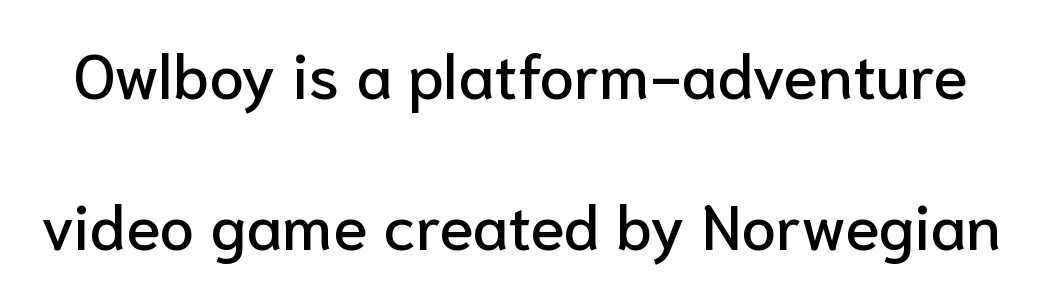
{"serif": "no", "italic": "no", "width": "normal", "stroke_contrast": "low", "x_height": "medium", "monospaced": "no", "underline": "no", "line_spacing": "loose", "line_spacing_ratio": 2.39, "letter_spacing": "normal", "letter_spacing_em": 0.0, "glyph_px": 63}
